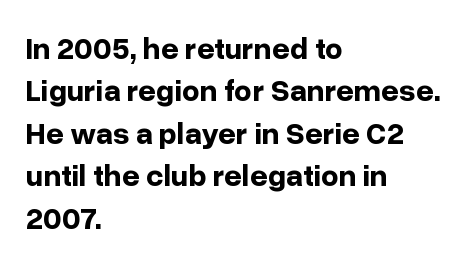
The image shows 31 px bold sans-serif type, upright; set left-aligned, normal line spacing (1.37x), normal letter spacing, not underlined; low stroke contrast and a medium x-height.
